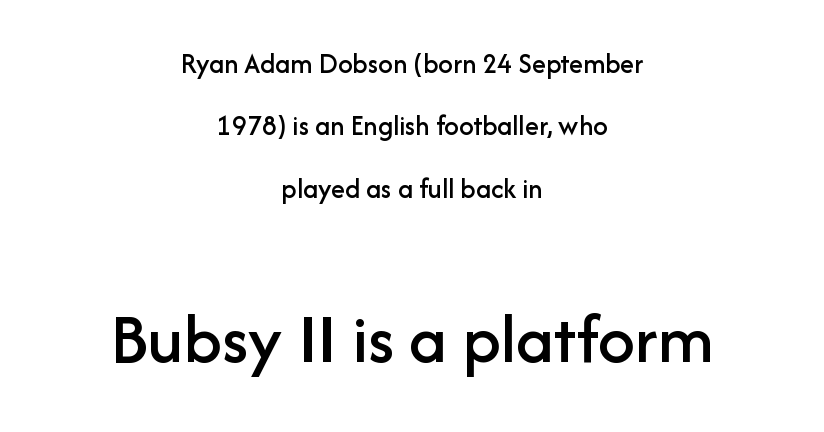
A typesetter would call this leading open, well beyond the default. The text was rendered using a sans face with plain stroke endings. Honestly, the letter spacing is just normal — you wouldn't notice it. Layout note: lines centered. Is there any slant? The stems are plumb. The face used here appears at its bigger size in the lower chunk.
